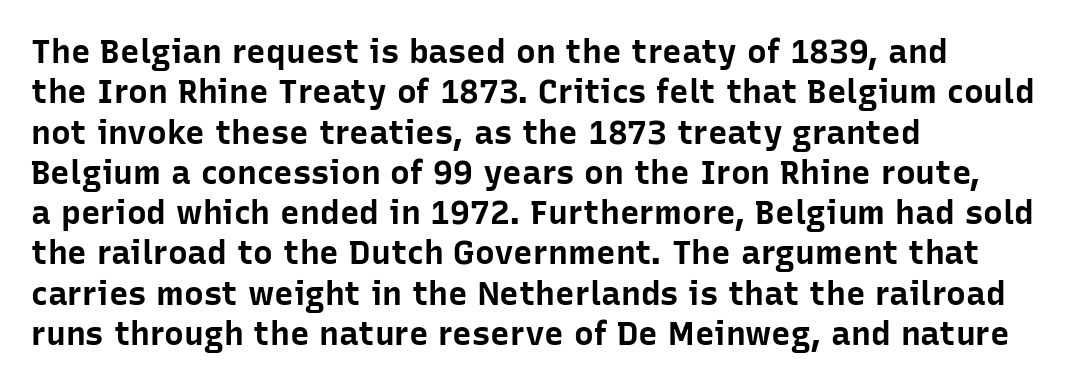
The image shows 33 px bold sans-serif type, upright; set left-aligned, line spacing 1.22x, normal letter spacing, not underlined; low stroke contrast and a medium x-height.
